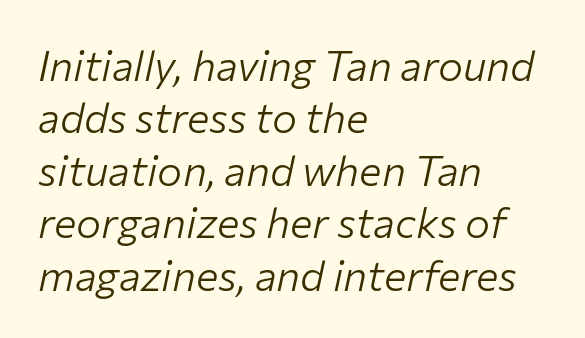
{"italic": "yes", "lean": "right", "slant_degrees": 12, "bold": "no", "weight": "light", "width": "normal", "stroke_contrast": "low", "x_height": "medium", "monospaced": "no", "underline": "no", "align": "left", "line_spacing": "normal", "line_spacing_ratio": 1.25, "letter_spacing": "normal", "letter_spacing_em": 0.0, "glyph_px": 42}
